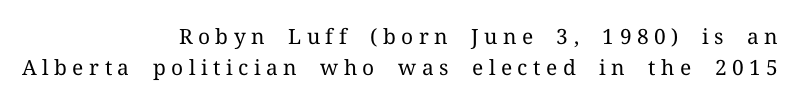
The tracking reads as deliberately expanded to a designer's eye. The rows are spaced the way most documents space them. Rule under the text: the space is simply empty. Weight: not bold — regular or lighter. The lines are quadded right. Posture: straight, roman, zero tilt.
